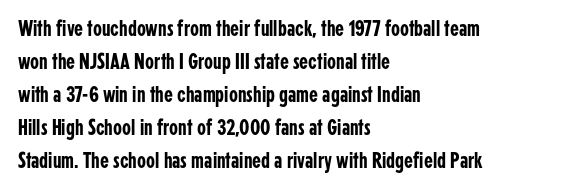
The block of text has a typical density, with ordinary space between rows. Tracking here is standard; glyphs follow each other at the usual distance. The strip under each line holds only bare page. The lettering holds an erect, upright posture throughout. Teacher's note: observe the even left margin — that is flush-left alignment.
